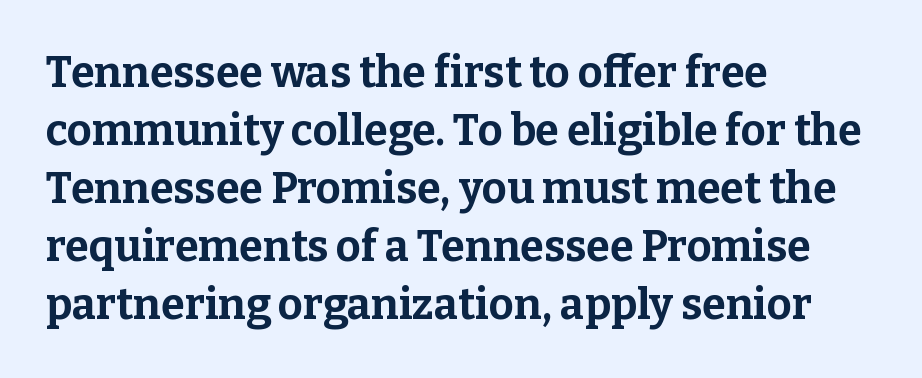
The image shows 43 px bold serif type, upright; set left-aligned, normal line spacing (1.35x), normal letter spacing, not underlined; low stroke contrast and a medium x-height.
